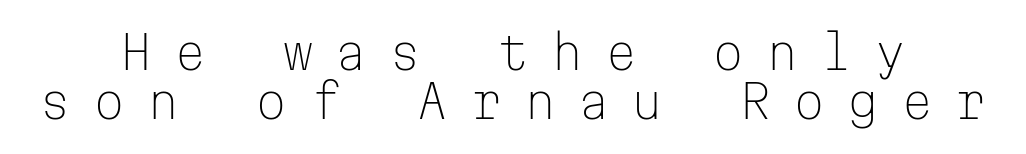
Q: Is the text bold? A: No.
Q: Is the text italic (slanted)? A: No, it is upright.
Q: Is the typeface a serif or a sans-serif typeface? A: Sans-serif.
Q: Is the text underlined? A: No.
Q: How is the paragraph aligned? A: Centered.
Q: Is the spacing between letters normal or unusually wide? A: Unusually wide.
Q: Is the spacing between lines tight, normal or loose? A: Tight.
Q: Width (condensed, normal, or wide)? A: Normal.
Q: Stroke contrast? A: Low.
Q: x-height? A: Medium.
Q: Monospaced? A: Yes.
